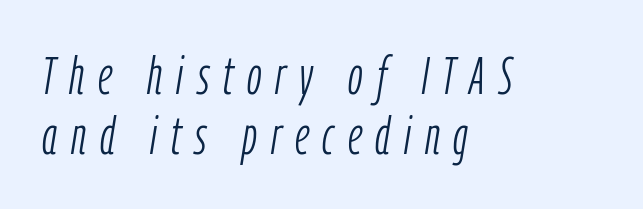
The image shows 53 px light, condensed type, italic (leaning right); set left-aligned, tight line spacing (1.14x), unusually wide letter spacing (+0.26 em), not underlined; low stroke contrast and a medium x-height.
